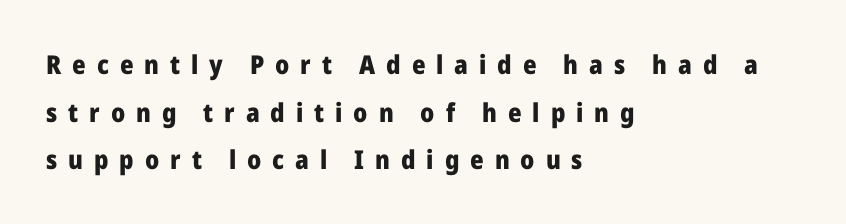
Is the letter spacing exaggerated? Yes — the characters are pushed far apart. Nope, not italic — everything's standing straight. One-word summary of the alignment: left. Type without underlining.
